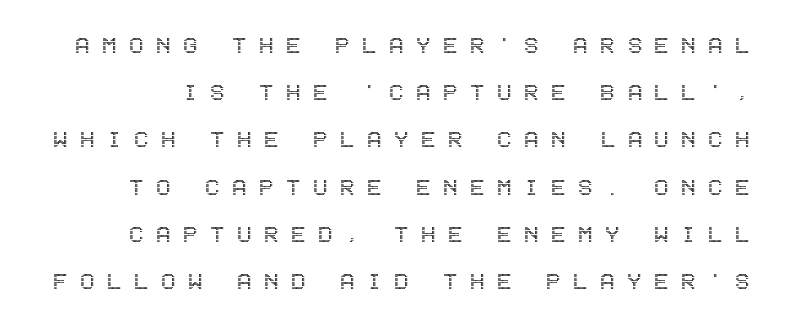
Nobody drew a line under any word here. Tracking value appears strongly positive — letters spread wide. A typesetter would mark this as roman, not italic.
